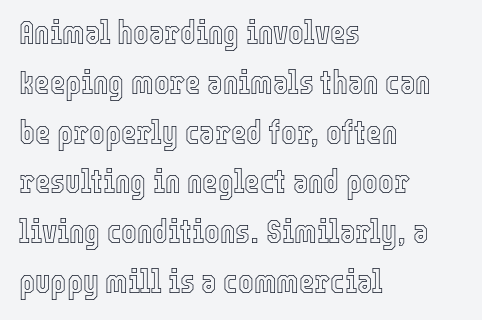
{"italic": "no", "width": "condensed", "x_height": "medium", "monospaced": "no", "underline": "no", "align": "left", "line_spacing": "normal", "line_spacing_ratio": 1.51, "letter_spacing": "normal", "letter_spacing_em": 0.0, "glyph_px": 33}
